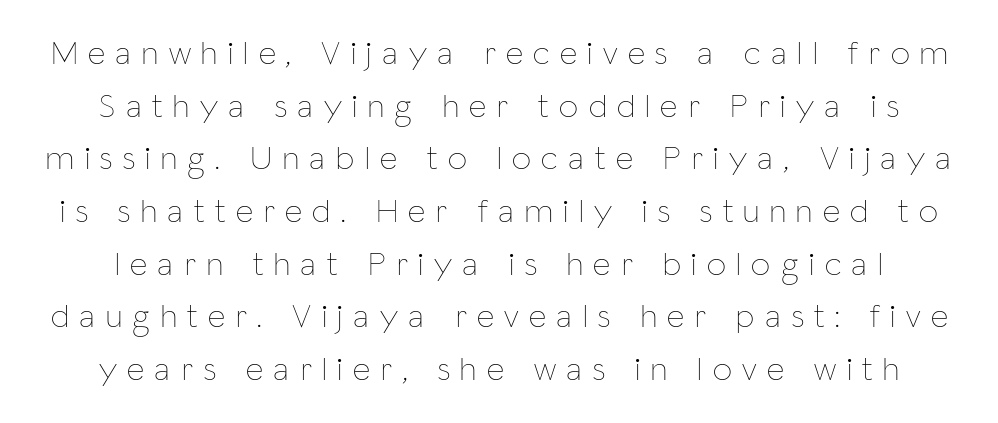
Q: Is the text bold? A: No.
Q: Is the text italic (slanted)? A: No, it is upright.
Q: Is the text underlined? A: No.
Q: Is the spacing between letters normal or unusually wide? A: Unusually wide.
Q: Is the spacing between lines tight, normal or loose? A: Normal.
Q: Width (condensed, normal, or wide)? A: Condensed.
Q: Stroke contrast? A: Low.
Q: x-height? A: Medium.
Q: Monospaced? A: No.
